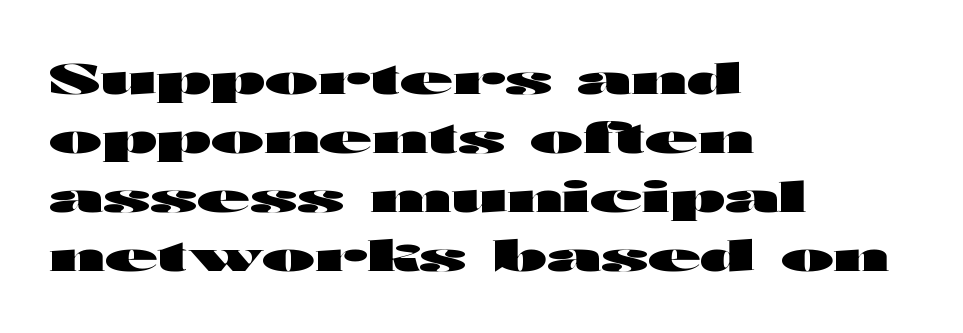
Q: Is the text bold? A: Yes.
Q: Is the text italic (slanted)? A: No, it is upright.
Q: Is the typeface a serif or a sans-serif typeface? A: Sans-serif.
Q: Is the text underlined? A: No.
Q: How is the paragraph aligned? A: Left-aligned.
Q: Is the spacing between letters normal or unusually wide? A: Normal.
Q: Is the spacing between lines tight, normal or loose? A: Normal.
Q: Width (condensed, normal, or wide)? A: Wide.
Q: Stroke contrast? A: High.
Q: x-height? A: Medium.
Q: Monospaced? A: No.
